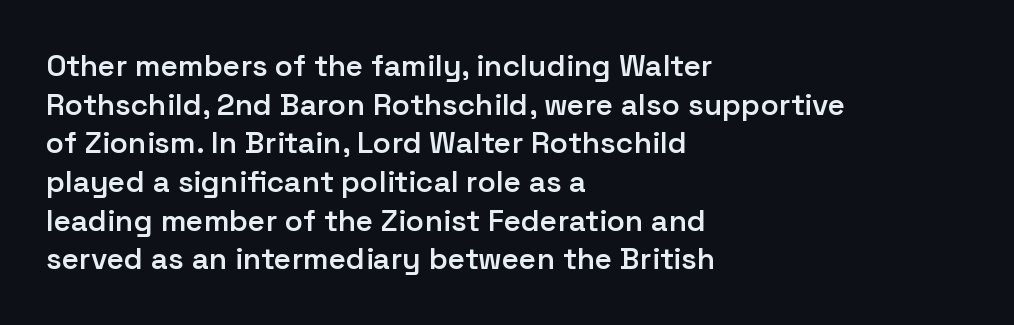
{"serif": "no", "italic": "no", "bold": "semi", "weight": "semibold", "width": "normal", "stroke_contrast": "low", "x_height": "medium", "monospaced": "no", "underline": "no", "align": "left", "line_spacing": "normal", "line_spacing_ratio": 1.29, "letter_spacing": "normal", "letter_spacing_em": 0.0, "glyph_px": 30}
